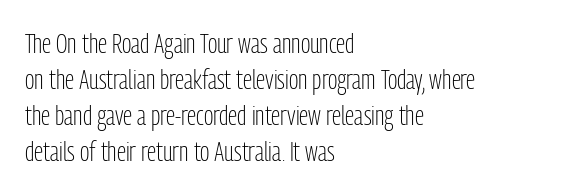
Q: Is the text bold? A: No.
Q: Is the text italic (slanted)? A: No, it is upright.
Q: Is the typeface a serif or a sans-serif typeface? A: Sans-serif.
Q: Is the text underlined? A: No.
Q: How is the paragraph aligned? A: Left-aligned.
Q: Is the spacing between letters normal or unusually wide? A: Normal.
Q: Is the spacing between lines tight, normal or loose? A: Normal.
Q: Width (condensed, normal, or wide)? A: Condensed.
Q: Stroke contrast? A: Low.
Q: x-height? A: Medium.
Q: Monospaced? A: No.
